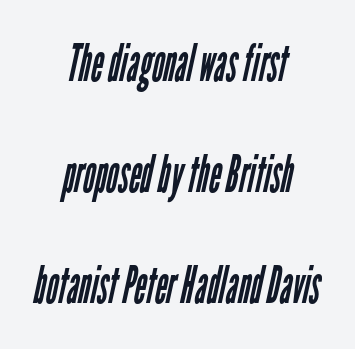
In CSS terms this would be text-align: center. Do the characters align in a grid? No, the font is proportional. The passage shown has conventional tracking throughout. Any mark beneath the type? The region is blank. Summary of vertical rhythm: relaxed, with wide interline spacing. You can tell from the bare stems that sans-serif type was used.
